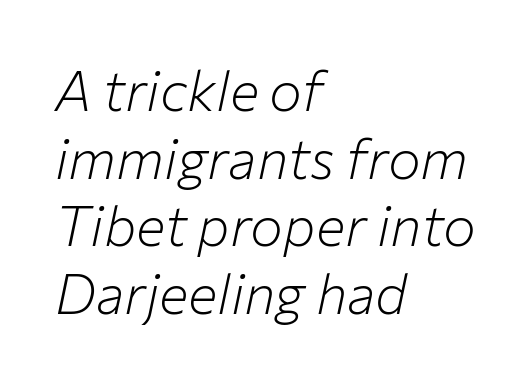
The cut favours lightness, reaching ordinary text weight at its darkest. The passage shown is not underscored anywhere. Visually the block forms a straight wall on the left and a jagged coastline on the right. Here the designer chose a conventional face with non-uniform glyph widths. When letters slant like this, we call the style italic.
